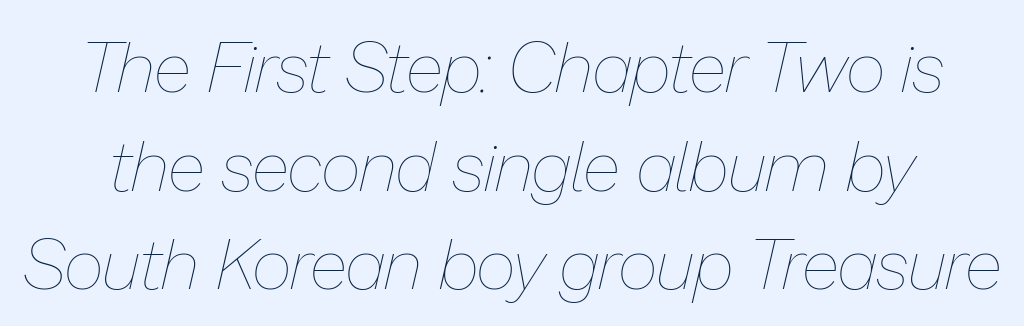
Q: Is the text bold? A: No.
Q: Is the text italic (slanted)? A: Yes, it leans right by about 13 degrees.
Q: Is the text underlined? A: No.
Q: Is the spacing between letters normal or unusually wide? A: Normal.
Q: Is the spacing between lines tight, normal or loose? A: Normal.
Q: Width (condensed, normal, or wide)? A: Normal.
Q: Stroke contrast? A: Low.
Q: x-height? A: Medium.
Q: Monospaced? A: No.
